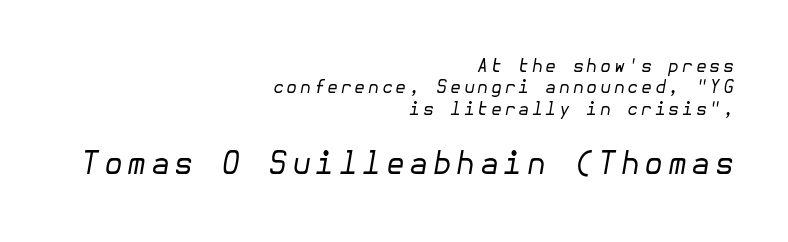
The image shows 31 px regular-weight type, italic (leaning right); set right-aligned, line spacing 1.19x, not underlined; the second (bottom) block is 1.72x larger; low stroke contrast and a medium x-height.
